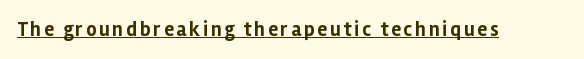
{"italic": "no", "bold": "yes", "underline": "yes", "glyph_px": 20}
